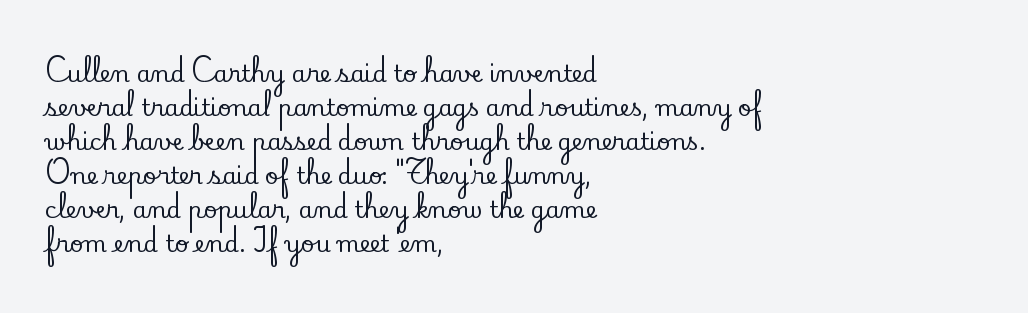
Clear beneath every line of the passage. Notice how descenders clear the ascenders below comfortably — that's standard leading. In terms of letterspacing, this is plain default setting. The lettering stays uniformly vertical, giving the passage a roman look. The lines in this sample share a left origin and differ only in where they stop.
